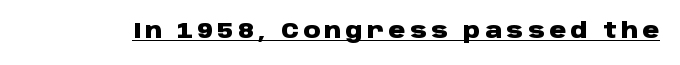
The image shows 21 px bold type, upright; set unusually wide letter spacing (+0.21 em), underlined.
